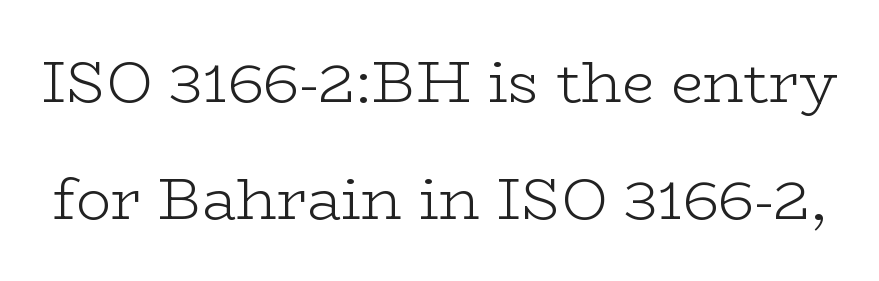
{"serif": "yes", "italic": "no", "bold": "no", "weight": "light", "width": "wide", "stroke_contrast": "low", "x_height": "medium", "monospaced": "no", "underline": "no", "line_spacing": "loose", "line_spacing_ratio": 2.02, "letter_spacing": "normal", "letter_spacing_em": 0.0, "glyph_px": 58}
